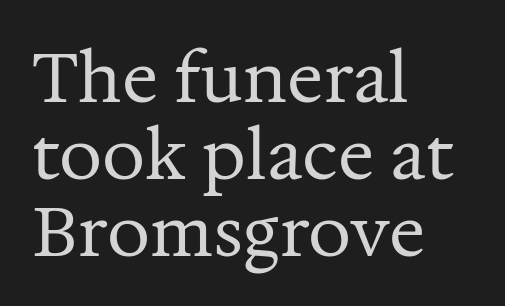
Nothing heavy about these letters — not bold at all. A clean baseline with only descenders dipping below it. Observe the ordinary spacing: letters are neighbours, not strangers. Leading: reduced.
